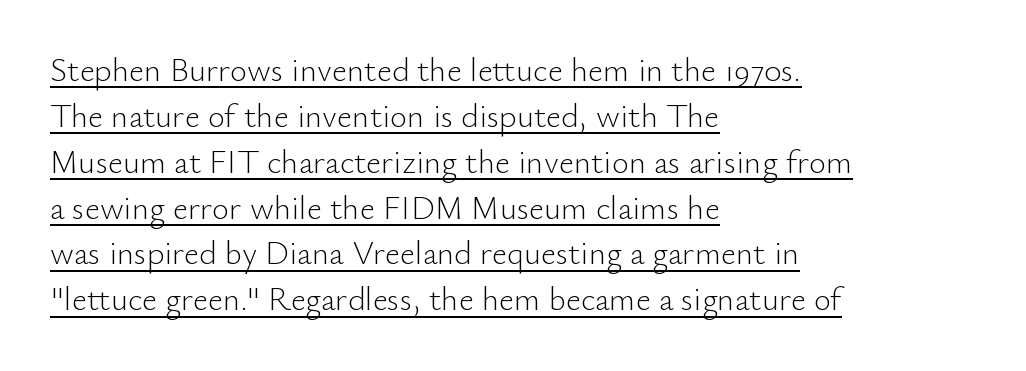
The image shows 33 px light sans-serif type, upright; set left-aligned, normal line spacing (1.39x), normal letter spacing, underlined; low stroke contrast and a small x-height.
